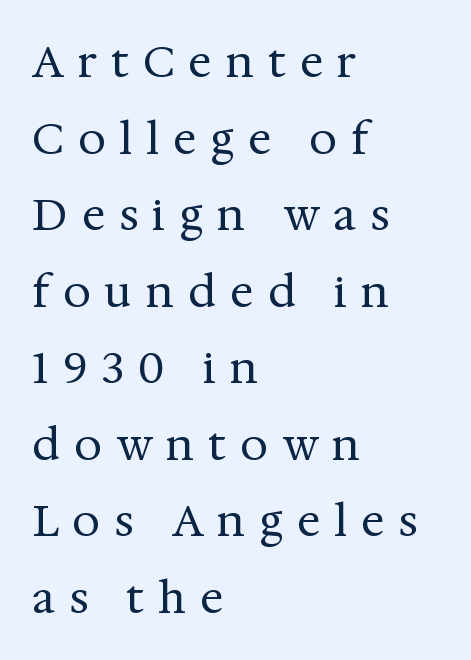
Q: Is the text bold? A: No.
Q: Is the text italic (slanted)? A: No, it is upright.
Q: Is the typeface a serif or a sans-serif typeface? A: Serif.
Q: Is the text underlined? A: No.
Q: How is the paragraph aligned? A: Left-aligned.
Q: Is the spacing between letters normal or unusually wide? A: Unusually wide.
Q: Width (condensed, normal, or wide)? A: Normal.
Q: Stroke contrast? A: Medium.
Q: x-height? A: Medium.
Q: Monospaced? A: No.
